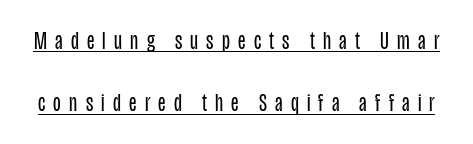
{"italic": "no", "bold": "no", "underline": "yes", "line_spacing": "loose", "line_spacing_ratio": 2.5, "letter_spacing": "wide", "letter_spacing_em": 0.33, "glyph_px": 25}
